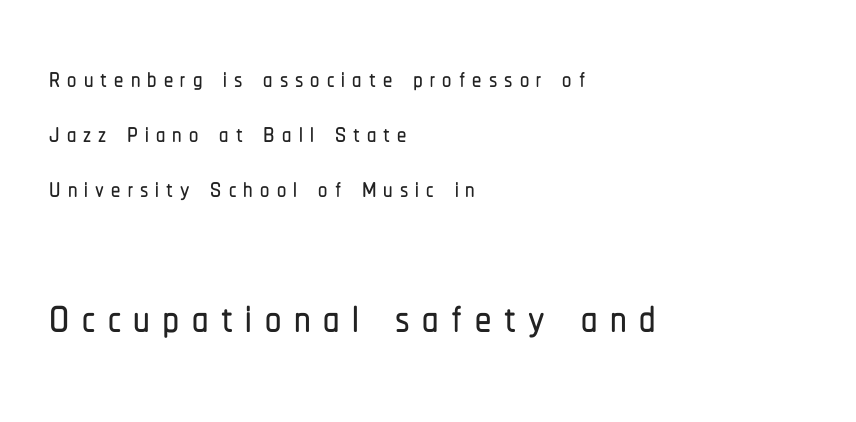
{"serif": "no", "italic": "no", "width": "condensed", "stroke_contrast": "low", "x_height": "medium", "monospaced": "no", "underline": "no", "align": "left", "line_spacing": "normal", "line_spacing_ratio": 1.48, "larger_block": "second", "size_ratio": 1.76, "glyph_px": 65}
